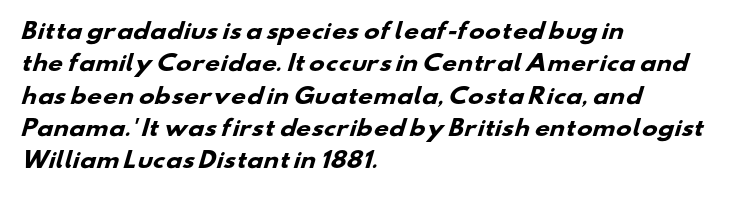
{"bold": "yes", "underline": "no", "align": "left", "line_spacing": "normal", "line_spacing_ratio": 1.54, "letter_spacing": "normal", "letter_spacing_em": 0.0, "glyph_px": 21}
